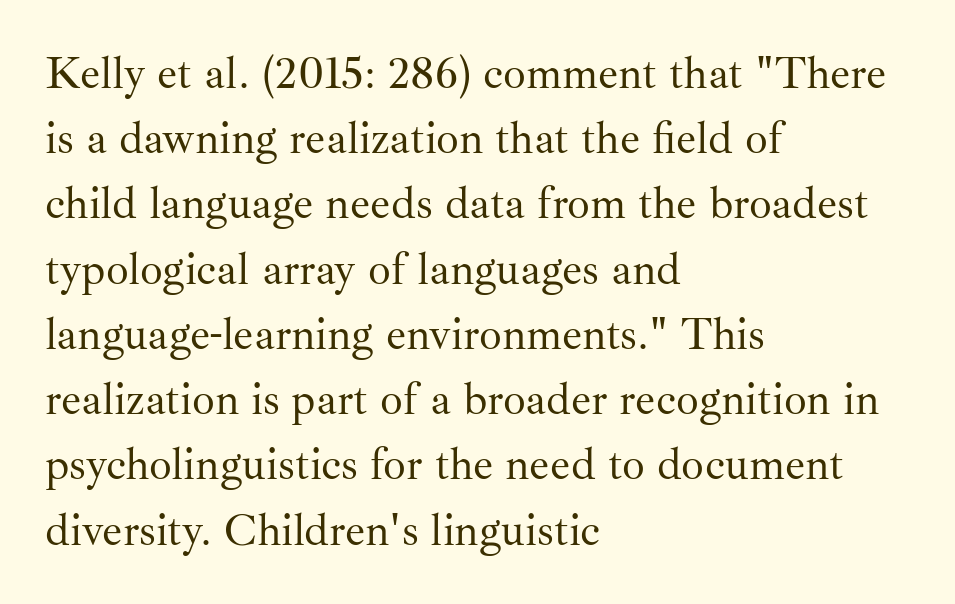
The image shows 45 px regular-weight serif type, upright; set left-aligned, normal line spacing (1.45x), normal letter spacing, not underlined; medium stroke contrast and a small x-height.
